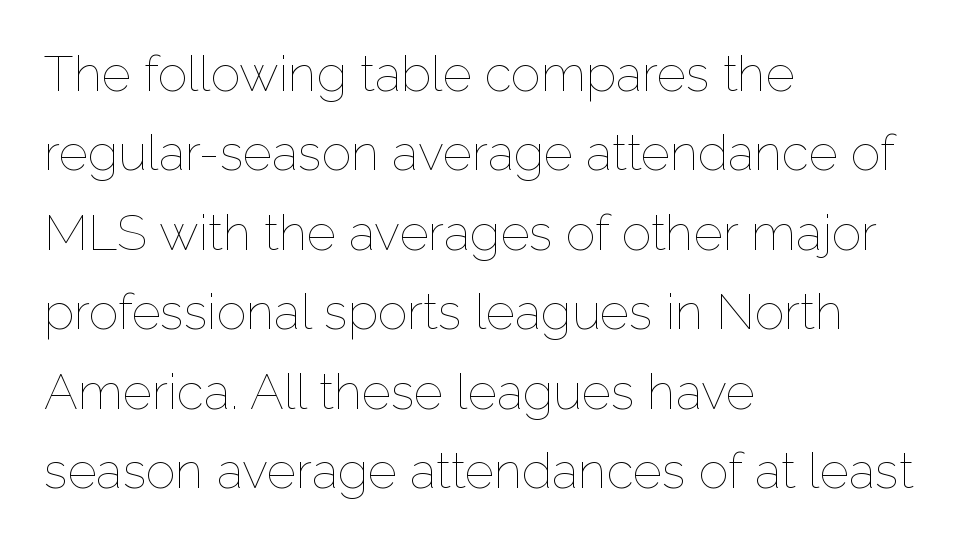
{"italic": "no", "bold": "no", "weight": "thin", "width": "normal", "stroke_contrast": "low", "x_height": "medium", "monospaced": "no", "underline": "no", "align": "left", "line_spacing": "normal", "line_spacing_ratio": 1.59, "letter_spacing": "normal", "letter_spacing_em": 0.0, "glyph_px": 50}
